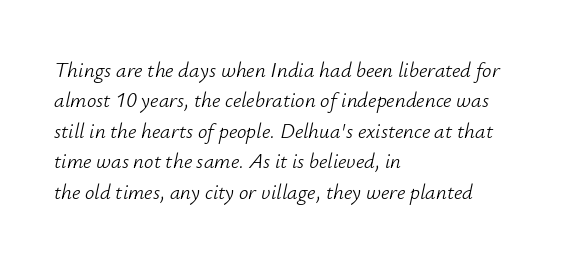
A typesetter would call this zero additional tracking. The gap between lines stays unmarked. The weight tops out at a normal text grade. The block of text has a typical density, with ordinary space between rows. Yep, that's italic — everything's leaning. Visually the block forms a straight wall on the left and a jagged coastline on the right.
